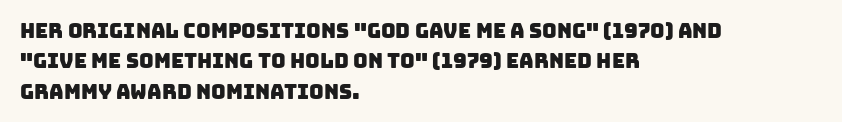
The letterforms sit shoulder to shoulder at normal distance. Regarding leading, the lines here are spaced in the standard way. The lines are quadded left. Beneath every word, the page is bare.
